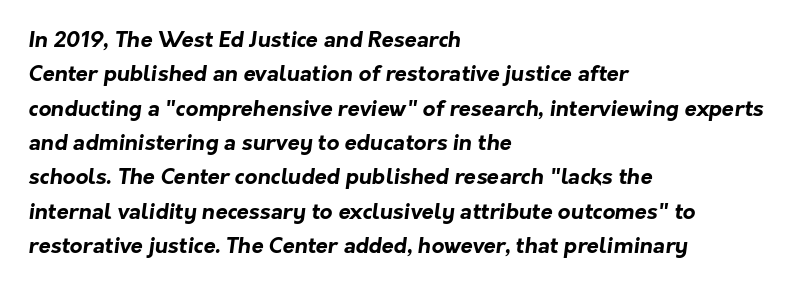
The space directly below the letters is spotless. Visually the block forms a straight wall on the left and a jagged coastline on the right. Inter-character spacing is left at the font's built-in metrics. Heavy, bold letterforms. Regular leading.
